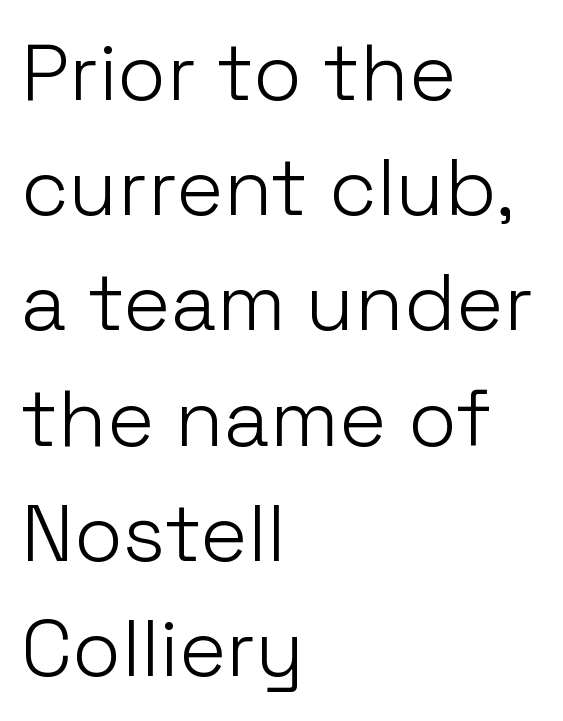
Is this a heavy cut? Hardly; it is regular or lighter. Ascenders rise straight up at ninety degrees. Has an underline been added? It has not. These lines stack with their left ends in a neat column.
